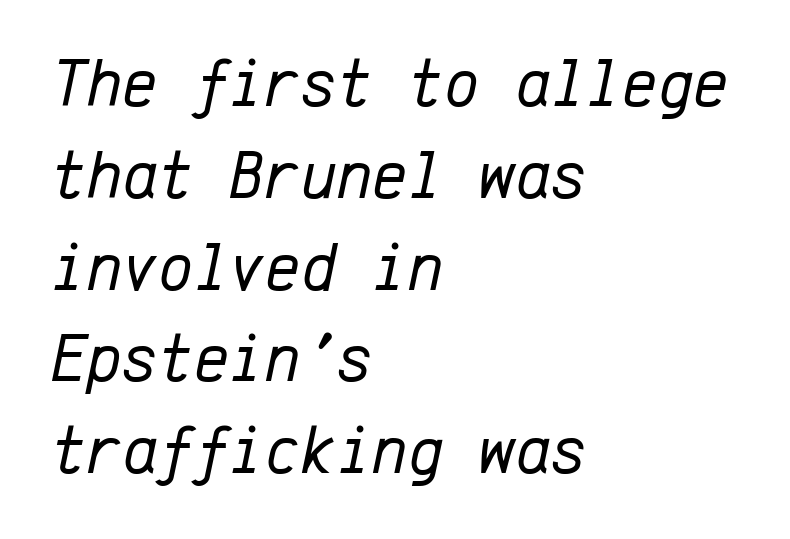
The image shows 68 px regular-weight type, italic (leaning right), monospaced; set left-aligned, normal line spacing (1.35x), normal letter spacing, not underlined; low stroke contrast and a medium x-height.
